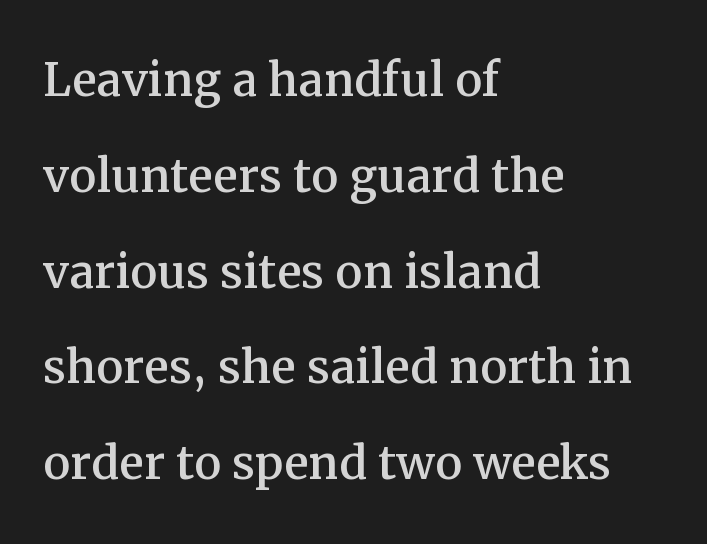
{"serif": "yes", "italic": "no", "width": "normal", "stroke_contrast": "medium", "x_height": "medium", "monospaced": "no", "underline": "no", "align": "left", "line_spacing": "normal", "line_spacing_ratio": 1.57, "letter_spacing": "normal", "letter_spacing_em": 0.0, "glyph_px": 61}
